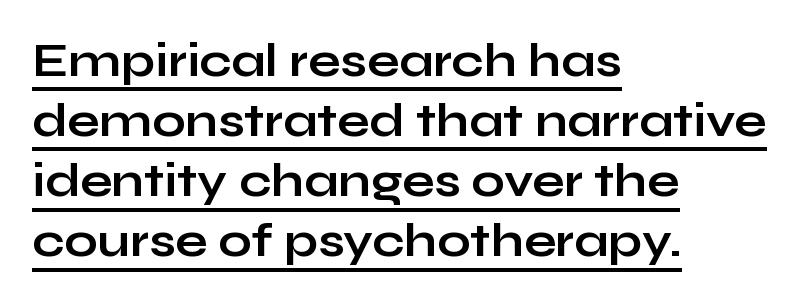
Its strokes are broad and dark, the hallmark of bold type. These lines are rendered in a variable-pitch font. Here the glyphs are tracked normally, forming tight word shapes. Stroke terminals: plain, sans-serif.
